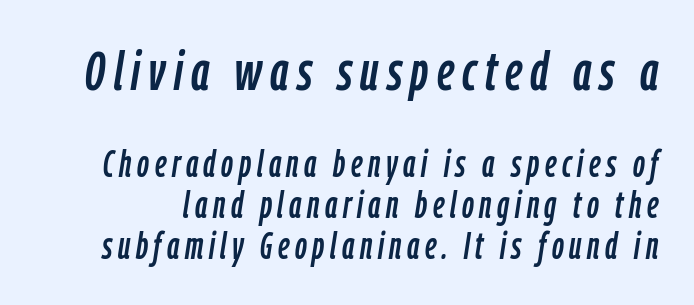
The rendering shrinks the type as you move from the upper chunk to the lower. Quick note: italic. These lines are rendered in a variable-pitch font. Underline: absent. Each new line begins almost immediately beneath the previous one.
